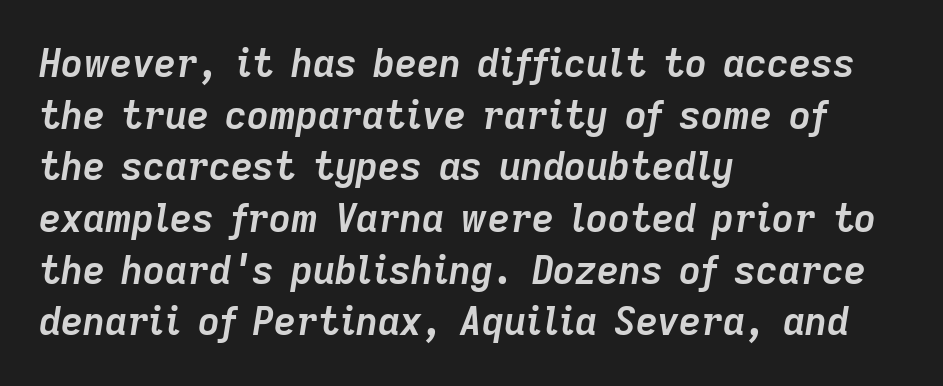
Q: Is the text bold? A: Yes.
Q: Is the text italic (slanted)? A: Yes, it leans right by about 9 degrees.
Q: Is the text underlined? A: No.
Q: How is the paragraph aligned? A: Left-aligned.
Q: Is the spacing between letters normal or unusually wide? A: Normal.
Q: Is the spacing between lines tight, normal or loose? A: Normal.
Q: Width (condensed, normal, or wide)? A: Normal.
Q: Stroke contrast? A: Low.
Q: x-height? A: Medium.
Q: Monospaced? A: No.
